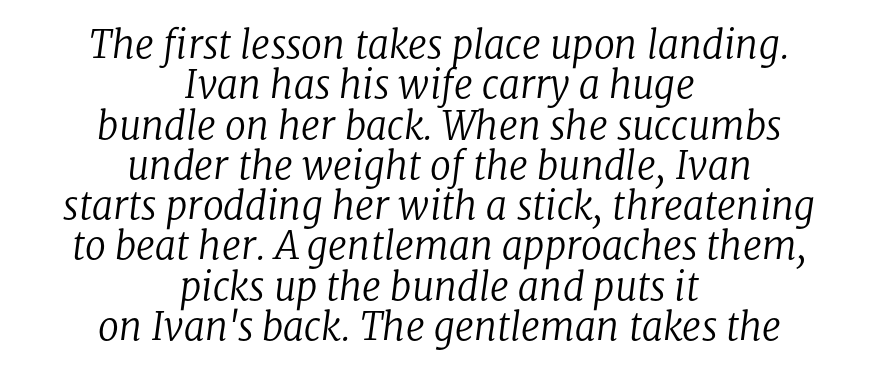
Q: Is the text bold? A: No.
Q: Is the text italic (slanted)? A: Yes, it leans right by about 8 degrees.
Q: Is the typeface a serif or a sans-serif typeface? A: Serif.
Q: Is the text underlined? A: No.
Q: How is the paragraph aligned? A: Centered.
Q: Is the spacing between letters normal or unusually wide? A: Normal.
Q: Is the spacing between lines tight, normal or loose? A: Tight.
Q: Width (condensed, normal, or wide)? A: Normal.
Q: Stroke contrast? A: Low.
Q: x-height? A: Medium.
Q: Monospaced? A: No.
